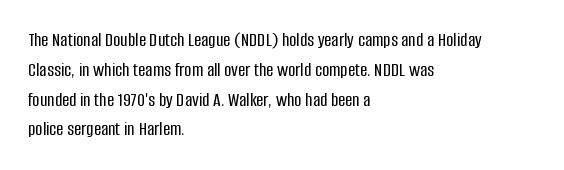
Q: Is the text italic (slanted)? A: No, it is upright.
Q: Is the text underlined? A: No.
Q: How is the paragraph aligned? A: Left-aligned.
Q: Is the spacing between letters normal or unusually wide? A: Normal.
Q: Is the spacing between lines tight, normal or loose? A: Normal.
